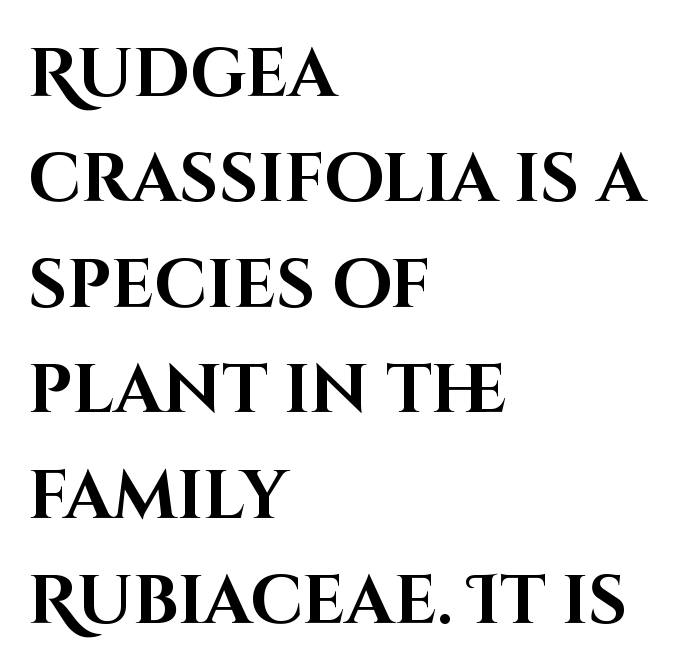
This rendering uses left alignment, leaving the right contour irregular. It's the straight-up-and-down kind of type. Standard letterfit; no display-style spreading of the glyphs. The glyphs are unaccompanied by any horizontal stroke below them. Reading down the column, the eye jumps a familiar distance to each next line. Heavy-handed strokes throughout: this text is bold.
